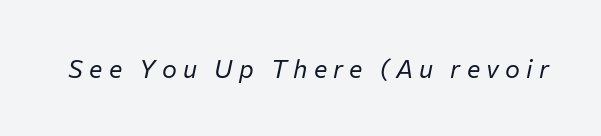
{"italic": "yes", "lean": "right", "slant_degrees": 12, "bold": "no", "underline": "no", "letter_spacing": "wide", "letter_spacing_em": 0.25, "glyph_px": 25}
